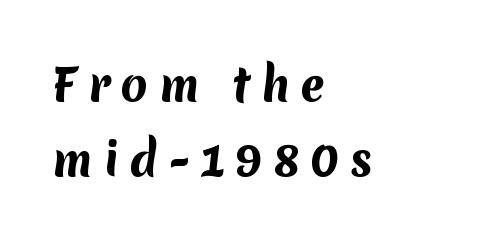
Any mark beneath the type? The region is blank. These words are printed bold, with thick strokes throughout. To sum up the face: it is a sans, with no serifs. The rag falls on the right side of this text block.
